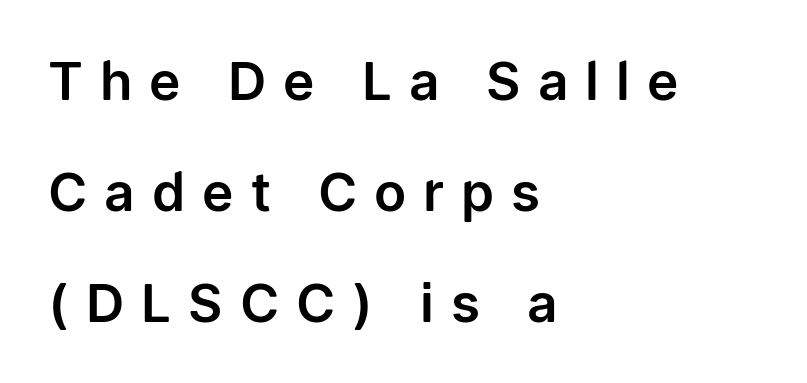
The image shows 53 px sans-serif type, upright; set left-aligned, loose line spacing (2.09x), unusually wide letter spacing (+0.32 em), not underlined; low stroke contrast and a medium x-height.
